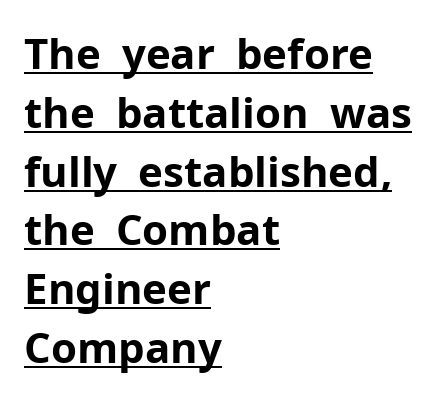
What decoration does the sample have? An underline. The letters are bold, with thick, heavy strokes. Typographically, this falls in the sans-serif category. A normal amount of white space separates one row of letters from the next. These lines are rendered in a variable-pitch font.
